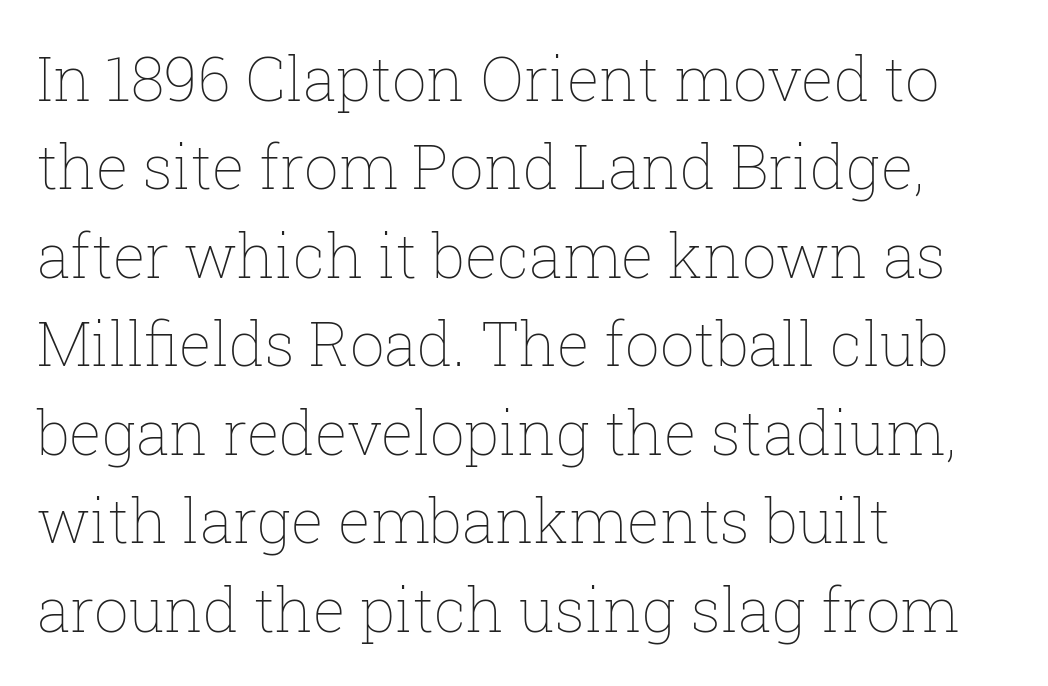
{"italic": "no", "bold": "no", "weight": "thin", "width": "normal", "stroke_contrast": "low", "x_height": "medium", "monospaced": "no", "underline": "no", "align": "left", "line_spacing": "normal", "line_spacing_ratio": 1.45, "letter_spacing": "normal", "letter_spacing_em": 0.0, "glyph_px": 61}
